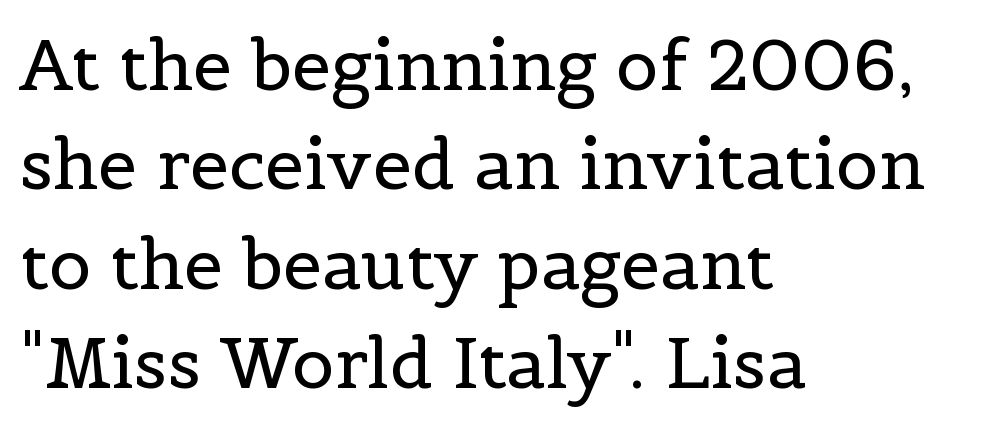
Q: Is the text bold? A: No.
Q: Is the text italic (slanted)? A: No, it is upright.
Q: Is the typeface a serif or a sans-serif typeface? A: Serif.
Q: Is the text underlined? A: No.
Q: How is the paragraph aligned? A: Left-aligned.
Q: Is the spacing between letters normal or unusually wide? A: Normal.
Q: Is the spacing between lines tight, normal or loose? A: Normal.
Q: Width (condensed, normal, or wide)? A: Normal.
Q: x-height? A: Medium.
Q: Monospaced? A: No.
